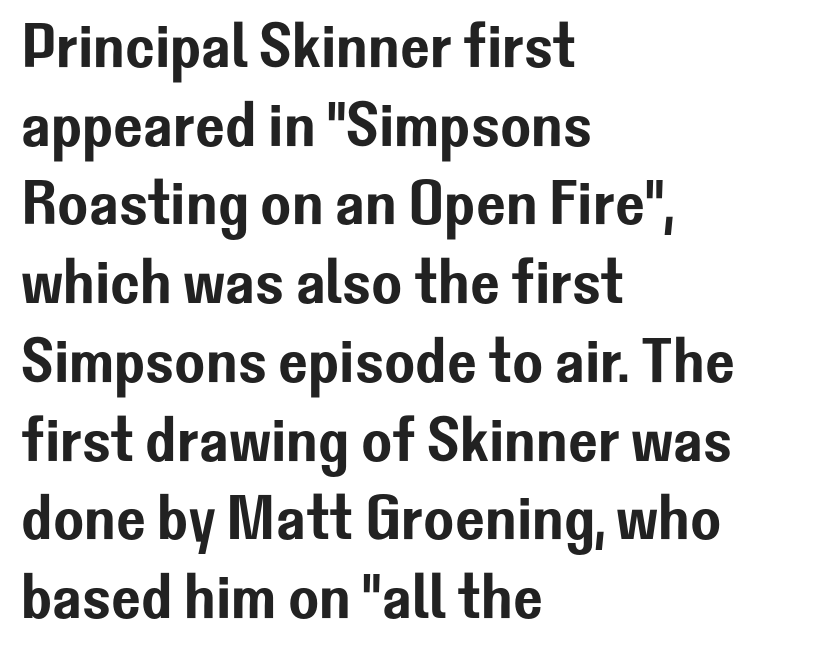
The image shows 63 px sans-serif type, upright; set left-aligned, normal line spacing (1.25x), normal letter spacing, not underlined; low stroke contrast and a medium x-height.
